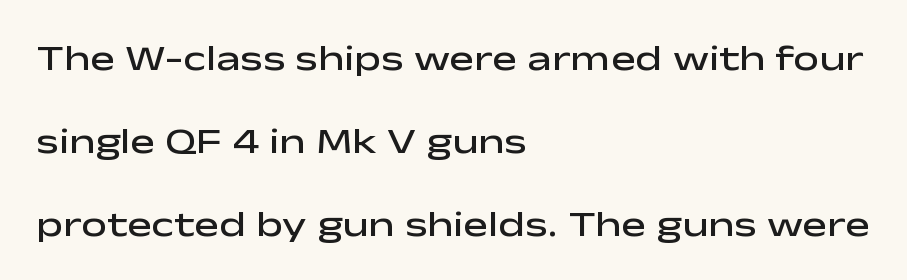
These lines carry some extra weight — a demibold, not a full bold. These lines stack with their left ends in a neat column. The zone under the glyphs is completely vacant. The space between consecutive lines is lavish.
